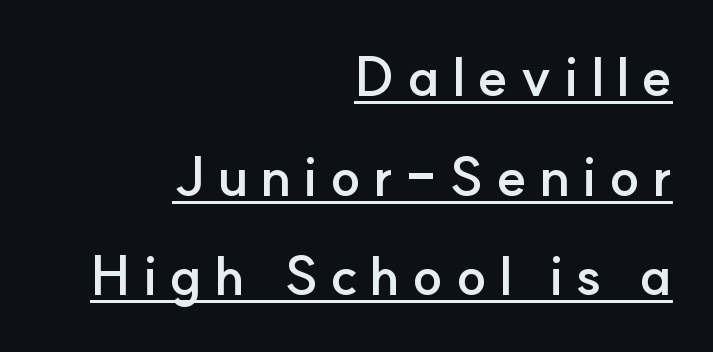
{"serif": "no", "italic": "no", "bold": "yes", "weight": "semibold", "width": "normal", "stroke_contrast": "low", "x_height": "small", "monospaced": "no", "underline": "yes", "align": "right", "line_spacing_ratio": 1.81, "letter_spacing": "wide", "letter_spacing_em": 0.22, "glyph_px": 55}
